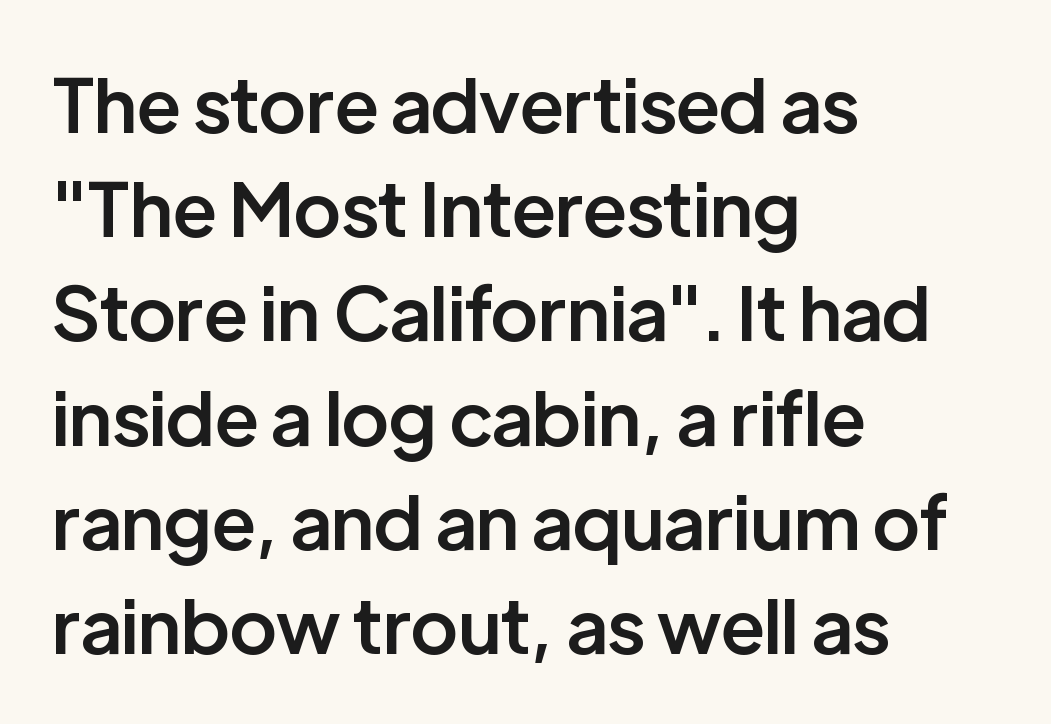
{"serif": "no", "italic": "no", "bold": "semi", "weight": "semibold", "width": "normal", "stroke_contrast": "low", "x_height": "medium", "monospaced": "no", "underline": "no", "align": "left", "line_spacing": "normal", "line_spacing_ratio": 1.39, "letter_spacing": "normal", "letter_spacing_em": 0.0, "glyph_px": 75}
